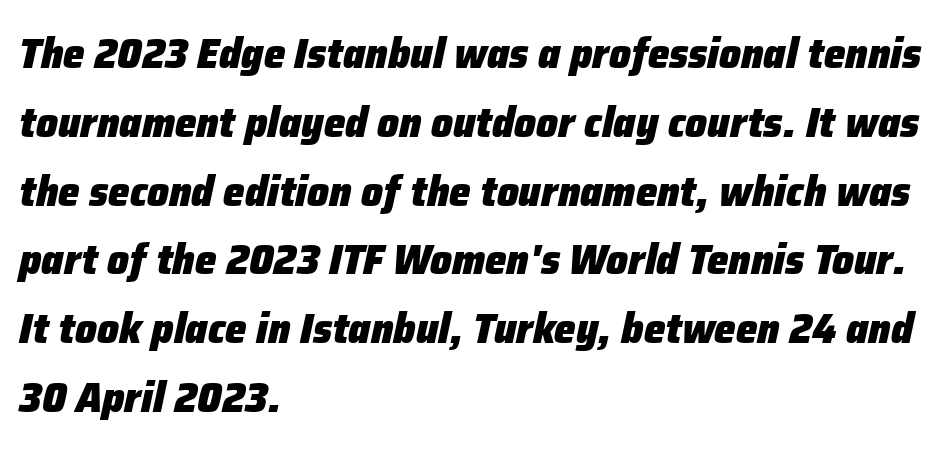
The image shows 43 px heavy type, italic (leaning right); set left-aligned, normal line spacing (1.6x), normal letter spacing, not underlined; low stroke contrast and a medium x-height.
